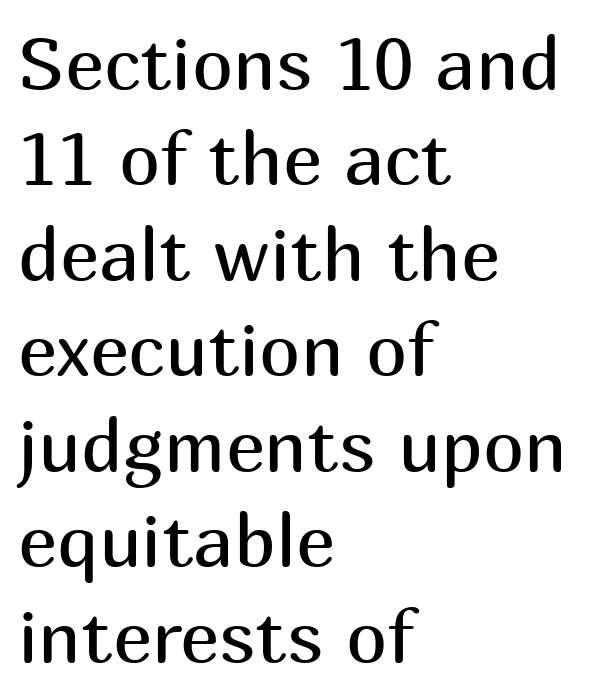
{"serif": "no", "italic": "no", "bold": "no", "weight": "regular", "width": "normal", "stroke_contrast": "medium", "x_height": "medium", "monospaced": "no", "underline": "no", "align": "left", "line_spacing": "normal", "line_spacing_ratio": 1.29, "letter_spacing": "normal", "letter_spacing_em": 0.0, "glyph_px": 74}
